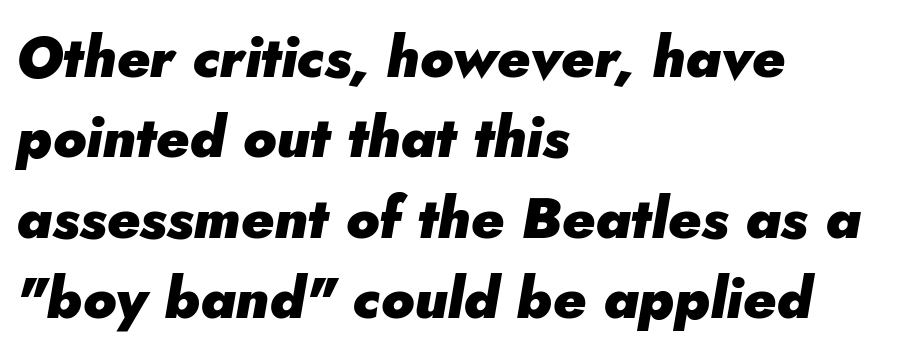
Q: Is the text bold? A: Yes.
Q: Is the text italic (slanted)? A: Yes, it leans right by about 5 degrees.
Q: Is the text underlined? A: No.
Q: How is the paragraph aligned? A: Left-aligned.
Q: Is the spacing between letters normal or unusually wide? A: Normal.
Q: Is the spacing between lines tight, normal or loose? A: Normal.
Q: Width (condensed, normal, or wide)? A: Normal.
Q: Stroke contrast? A: Low.
Q: x-height? A: Small.
Q: Monospaced? A: No.
